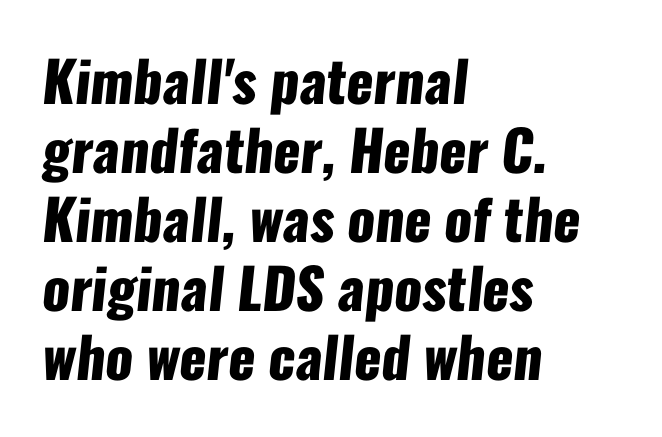
The image shows 56 px heavy, condensed sans-serif type; set left-aligned, line spacing 1.23x, normal letter spacing, not underlined; low stroke contrast and a medium x-height.
